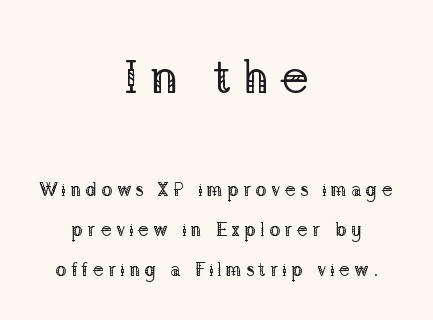
Q: Is the text bold? A: No.
Q: Is the text italic (slanted)? A: No, it is upright.
Q: Is the typeface a serif or a sans-serif typeface? A: Serif.
Q: Is the text underlined? A: No.
Q: How is the paragraph aligned? A: Centered.
Q: Is the spacing between letters normal or unusually wide? A: Unusually wide.
Q: Is the spacing between lines tight, normal or loose? A: Loose.
Q: Which block of text is set in a larger size, the first (top) or the second (bottom)? A: The first (top) one.
Q: Width (condensed, normal, or wide)? A: Normal.
Q: Stroke contrast? A: Low.
Q: x-height? A: Medium.
Q: Monospaced? A: No.
